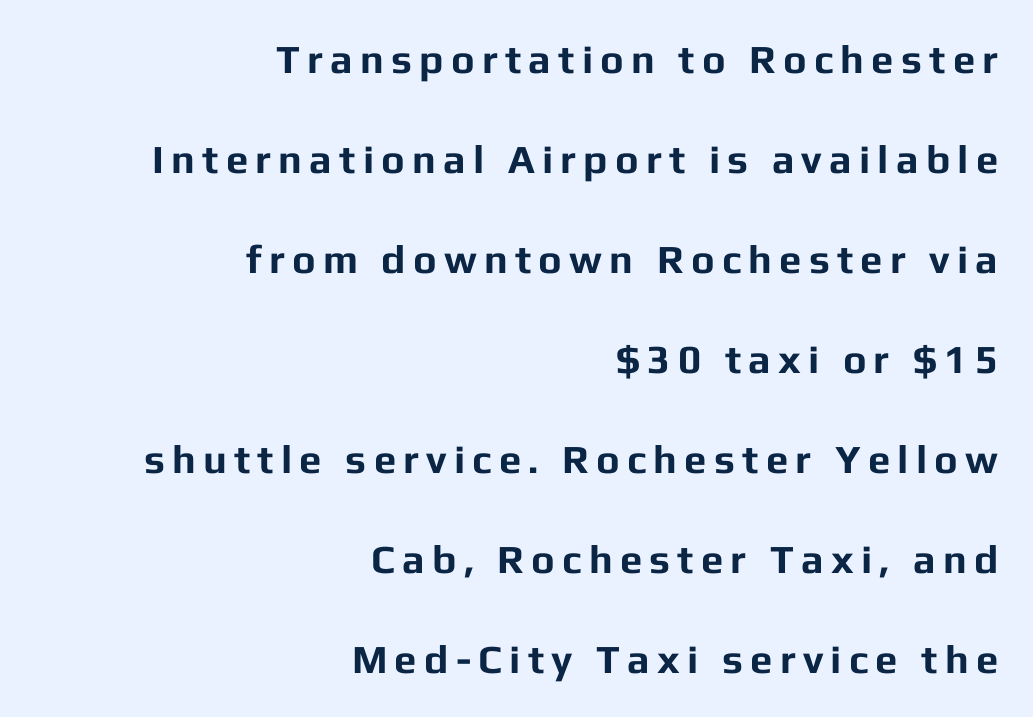
Classification — sans serif. A roman cut, with each character standing at attention. The strip under each line holds only bare page. A dark, heavy texture on the line: the type is bold. Looks like regular typesetting: each glyph gets only the width it needs.
